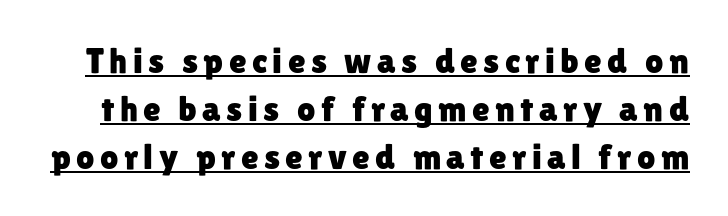
A normal amount of white space separates one row of letters from the next. This sample has the flowing, uneven cadence of proportional lettering. In terms of posture, this sample is upright. Underlining? Definitely there. Check where the strokes stop: nothing finishes them off — pure sans.
